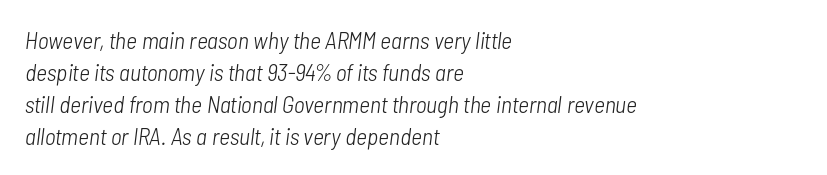
The image shows 24 px text type, italic (leaning right); set left-aligned, normal line spacing (1.33x), normal letter spacing, not underlined.
